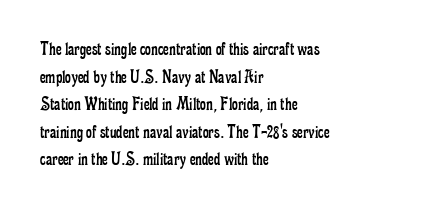
This rendering leaves character spacing at its baseline value. These lines stack with their left ends in a neat column. Reading down the column, the eye jumps a familiar distance to each next line. Stroke mass is kept to a normal reading level or below. Unlike italic type, these characters show no tilt at all. No word sits above an underline.
